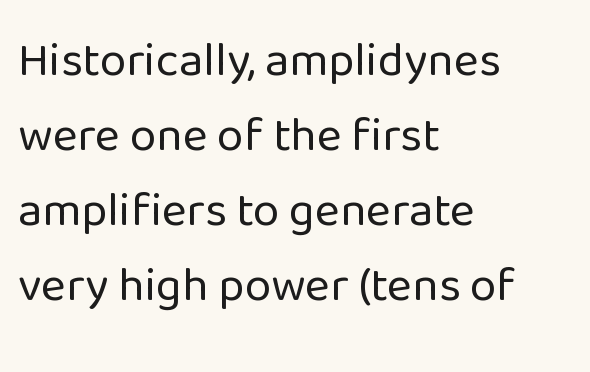
The image shows 48 px regular-weight sans-serif type, upright; set left-aligned, normal line spacing (1.56x), normal letter spacing, not underlined; low stroke contrast and a medium x-height.
